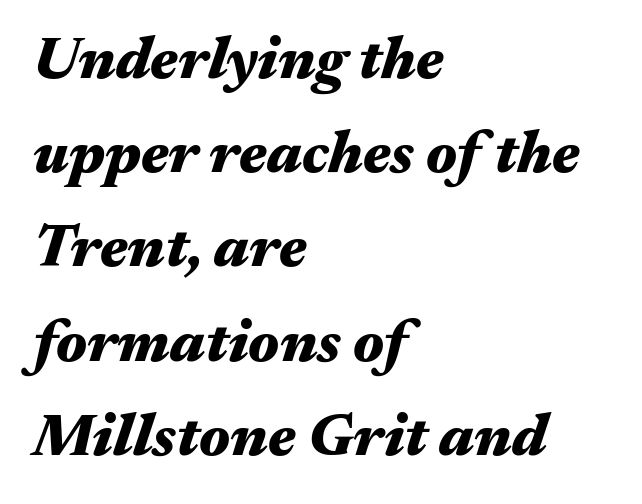
The image shows 60 px heavy, wide type, italic (leaning right); set left-aligned, normal line spacing (1.57x), normal letter spacing, not underlined; medium stroke contrast and a medium x-height.
